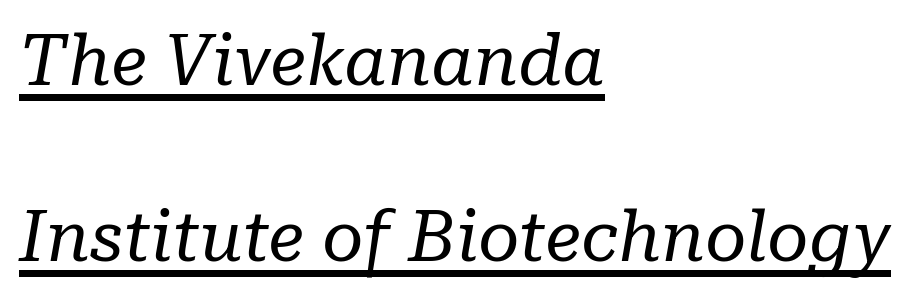
The image shows 71 px regular-weight serif type, italic (leaning right); set left-aligned, loose line spacing (2.48x), normal letter spacing, underlined; low stroke contrast and a medium x-height.
